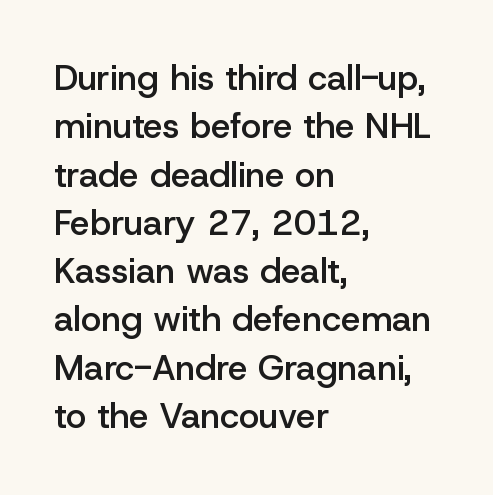
Q: Is the text bold? A: Semi-bold.
Q: Is the text italic (slanted)? A: No, it is upright.
Q: Is the typeface a serif or a sans-serif typeface? A: Sans-serif.
Q: Is the text underlined? A: No.
Q: How is the paragraph aligned? A: Left-aligned.
Q: Is the spacing between letters normal or unusually wide? A: Normal.
Q: Is the spacing between lines tight, normal or loose? A: Normal.
Q: Width (condensed, normal, or wide)? A: Normal.
Q: Stroke contrast? A: Low.
Q: x-height? A: Medium.
Q: Monospaced? A: No.
